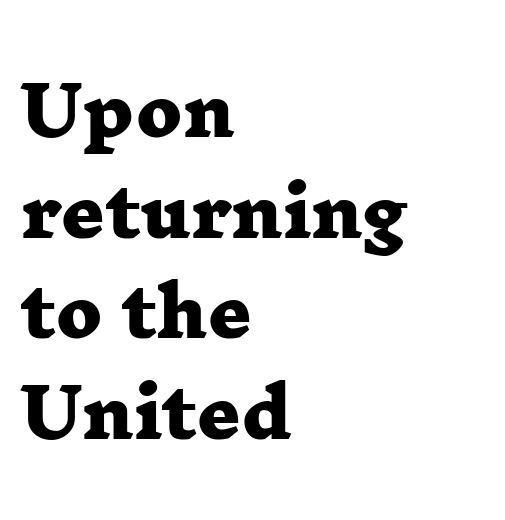
{"serif": "yes", "bold": "yes", "weight": "heavy", "width": "wide", "stroke_contrast": "low", "x_height": "medium", "monospaced": "no", "underline": "no", "align": "left", "line_spacing": "normal", "line_spacing_ratio": 1.48, "letter_spacing": "normal", "letter_spacing_em": 0.0, "glyph_px": 68}
